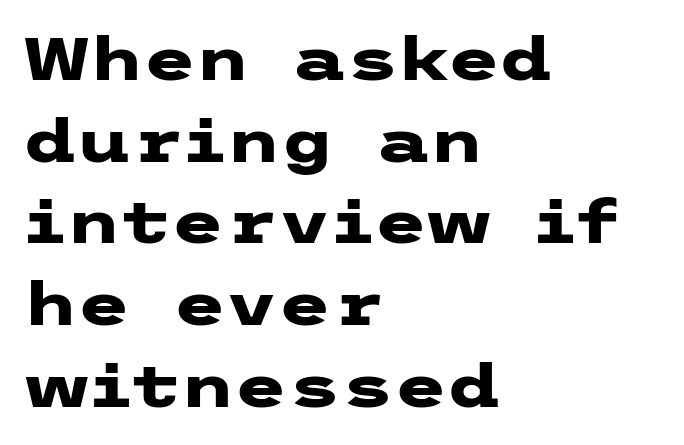
Q: Is the text bold? A: Yes.
Q: Is the text italic (slanted)? A: No, it is upright.
Q: Is the typeface a serif or a sans-serif typeface? A: Sans-serif.
Q: Is the text underlined? A: No.
Q: How is the paragraph aligned? A: Left-aligned.
Q: Is the spacing between letters normal or unusually wide? A: Normal.
Q: Is the spacing between lines tight, normal or loose? A: Normal.
Q: Width (condensed, normal, or wide)? A: Wide.
Q: Stroke contrast? A: Low.
Q: x-height? A: Medium.
